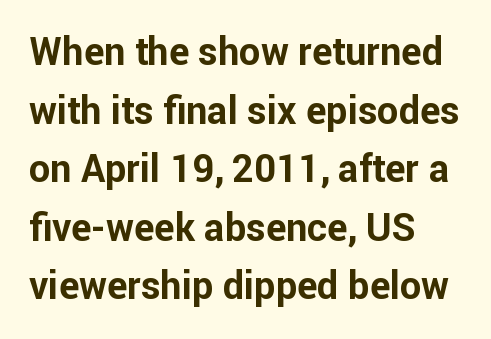
Is there much room between lines? A standard amount, neither cramped nor airy. The letterforms sit shoulder to shoulder at normal distance. The zone under the glyphs is completely vacant. When letters stand straight like this, we call the style roman or upright. Heft: maximum for text — a bold.
